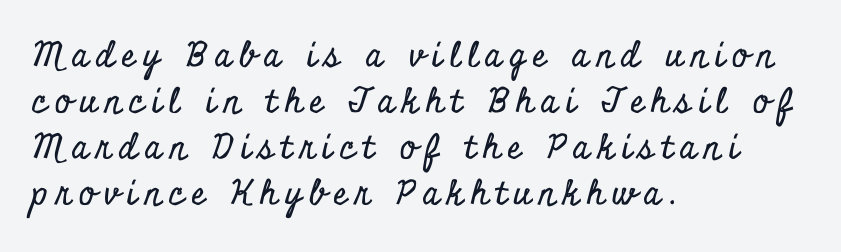
{"serif": "yes", "width": "condensed", "stroke_contrast": "low", "x_height": "small", "monospaced": "no", "underline": "no", "align": "left", "line_spacing": "normal", "line_spacing_ratio": 1.35, "letter_spacing": "wide", "letter_spacing_em": 0.22, "glyph_px": 34}
